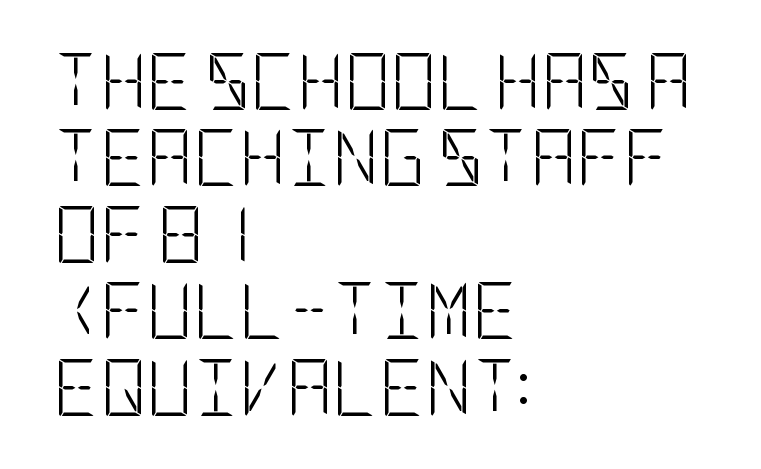
Q: Is the text bold? A: No.
Q: Is the text italic (slanted)? A: No, it is upright.
Q: Is the typeface a serif or a sans-serif typeface? A: Sans-serif.
Q: Is the text underlined? A: No.
Q: How is the paragraph aligned? A: Left-aligned.
Q: Is the spacing between letters normal or unusually wide? A: Normal.
Q: Is the spacing between lines tight, normal or loose? A: Normal.
Q: Width (condensed, normal, or wide)? A: Condensed.
Q: Stroke contrast? A: Low.
Q: x-height? A: Large.
